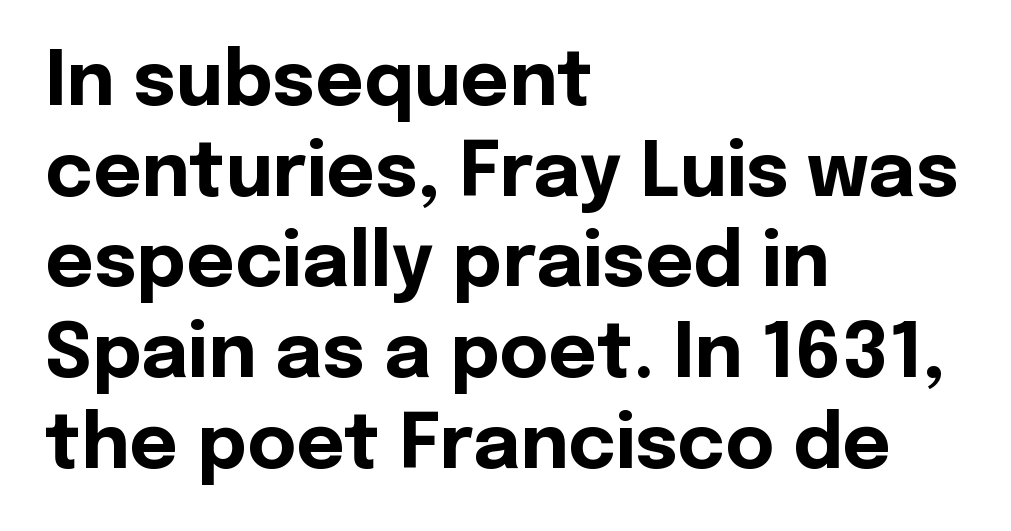
{"serif": "no", "italic": "no", "bold": "yes", "weight": "bold", "width": "normal", "x_height": "medium", "monospaced": "no", "underline": "no", "align": "left", "line_spacing_ratio": 1.21, "letter_spacing": "normal", "letter_spacing_em": 0.0, "glyph_px": 75}
